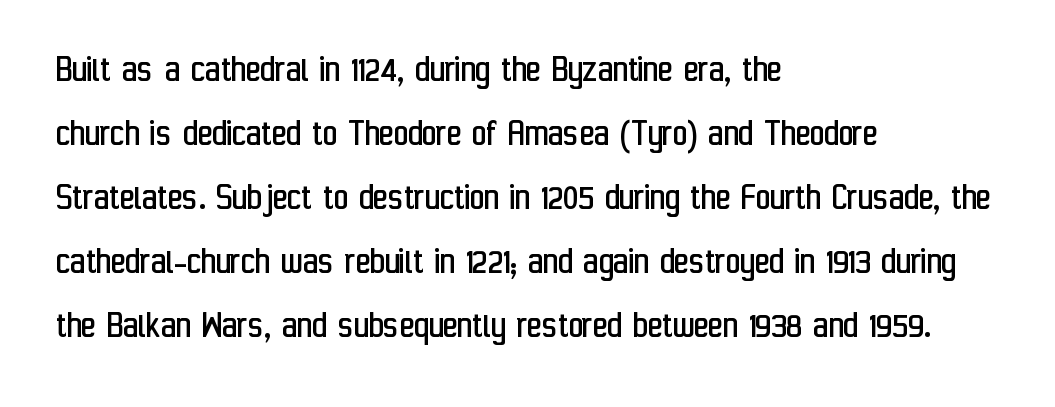
Q: Is the text bold? A: No.
Q: Is the text italic (slanted)? A: No, it is upright.
Q: Is the typeface a serif or a sans-serif typeface? A: Sans-serif.
Q: Is the text underlined? A: No.
Q: How is the paragraph aligned? A: Left-aligned.
Q: Is the spacing between letters normal or unusually wide? A: Normal.
Q: Is the spacing between lines tight, normal or loose? A: Normal.
Q: Width (condensed, normal, or wide)? A: Condensed.
Q: Stroke contrast? A: Low.
Q: x-height? A: Medium.
Q: Monospaced? A: No.
